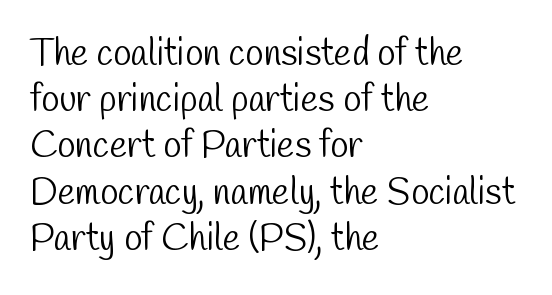
{"serif": "no", "bold": "no", "weight": "light", "width": "condensed", "stroke_contrast": "low", "x_height": "medium", "monospaced": "no", "underline": "no", "align": "left", "line_spacing": "normal", "line_spacing_ratio": 1.25, "letter_spacing": "normal", "letter_spacing_em": 0.0, "glyph_px": 37}
